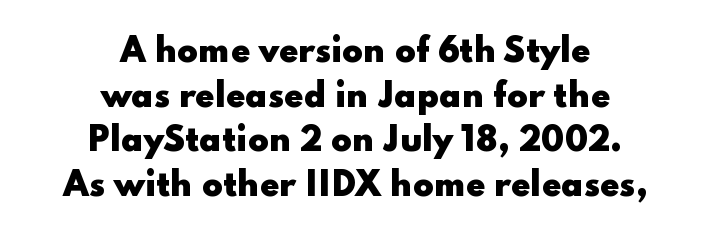
Regular leading. Underline: absent. Characters remain perfectly vertical along every line. The lines are quadded center. In terms of letterspacing, this is plain default setting.
